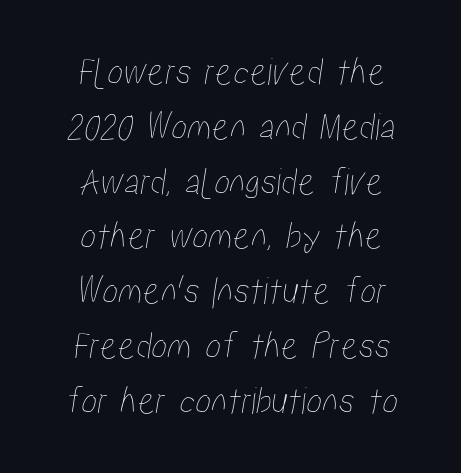
{"width": "condensed", "stroke_contrast": "low", "x_height": "medium", "monospaced": "no", "underline": "no", "line_spacing": "normal", "line_spacing_ratio": 1.37, "letter_spacing": "normal", "letter_spacing_em": 0.0, "glyph_px": 40}
